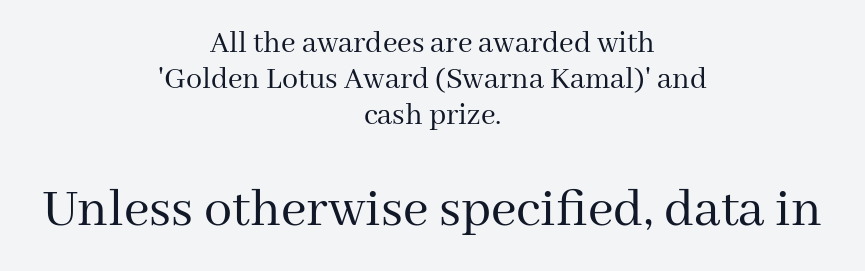
Note the varied advance widths — an 'i' is clearly narrower than an 'm'. The block sitting lower on the canvas is the one with enlarged characters. This sample uses plain, unmodified letter spacing. I'd call this a serif setting — the letters wear small feet.
